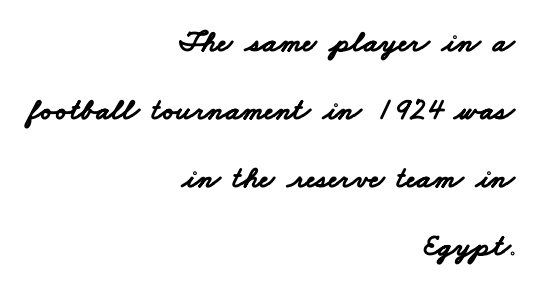
The image shows 31 px bold, wide sans-serif type; set right-aligned, loose line spacing (2.19x), normal letter spacing, not underlined; low stroke contrast and a small x-height.
